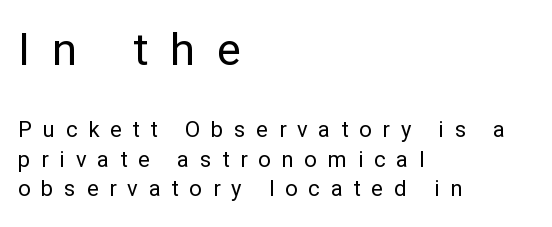
The image shows 45 px regular-weight sans-serif type, upright; set left-aligned, normal line spacing (1.34x), unusually wide letter spacing (+0.49 em), not underlined; the first (top) block is 2.05x larger; low stroke contrast and a medium x-height.
